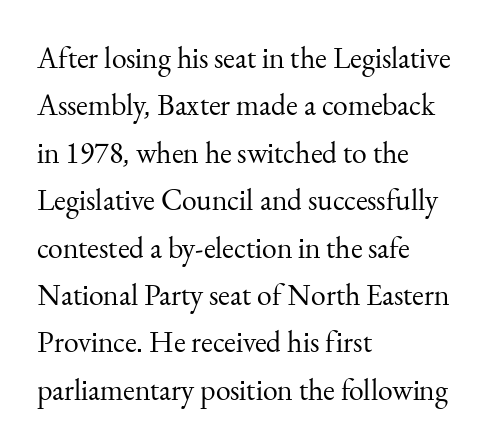
Q: Is the text bold? A: No.
Q: Is the text italic (slanted)? A: No, it is upright.
Q: Is the typeface a serif or a sans-serif typeface? A: Serif.
Q: Is the text underlined? A: No.
Q: How is the paragraph aligned? A: Left-aligned.
Q: Is the spacing between letters normal or unusually wide? A: Normal.
Q: Is the spacing between lines tight, normal or loose? A: Normal.
Q: Width (condensed, normal, or wide)? A: Normal.
Q: Stroke contrast? A: Medium.
Q: x-height? A: Small.
Q: Monospaced? A: No.
